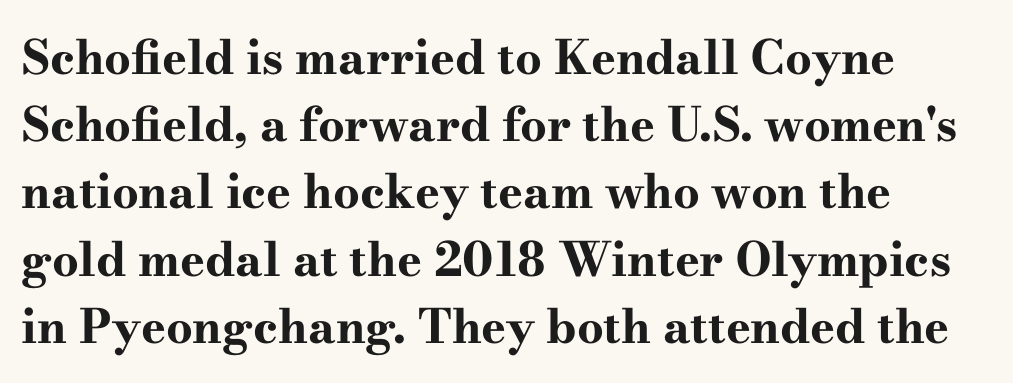
Q: Is the text bold? A: Yes.
Q: Is the text italic (slanted)? A: No, it is upright.
Q: Is the typeface a serif or a sans-serif typeface? A: Serif.
Q: Is the text underlined? A: No.
Q: How is the paragraph aligned? A: Left-aligned.
Q: Is the spacing between letters normal or unusually wide? A: Normal.
Q: Is the spacing between lines tight, normal or loose? A: Normal.
Q: Width (condensed, normal, or wide)? A: Wide.
Q: Stroke contrast? A: High.
Q: x-height? A: Small.
Q: Monospaced? A: No.
